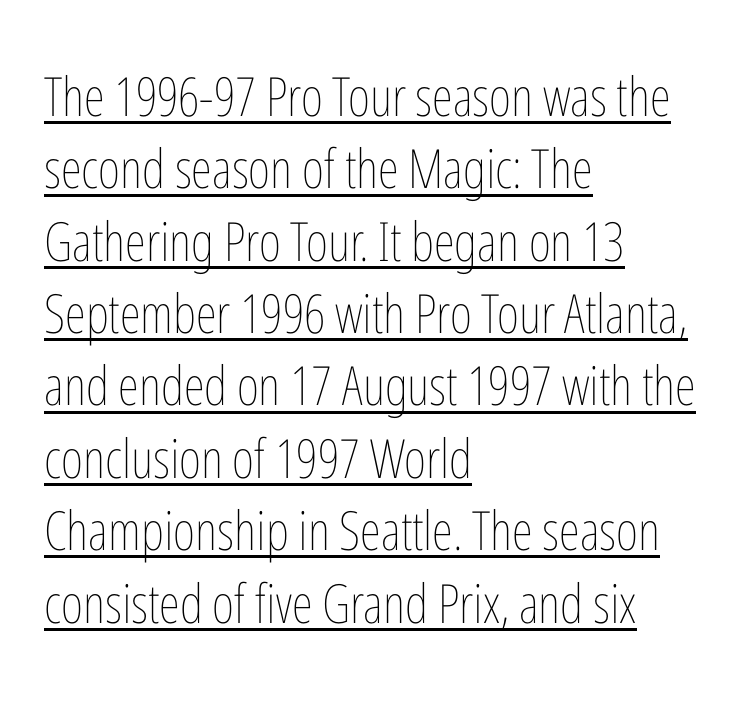
The image shows 54 px thin, condensed type, upright; set left-aligned, normal line spacing (1.34x), normal letter spacing, underlined; low stroke contrast and a medium x-height.
